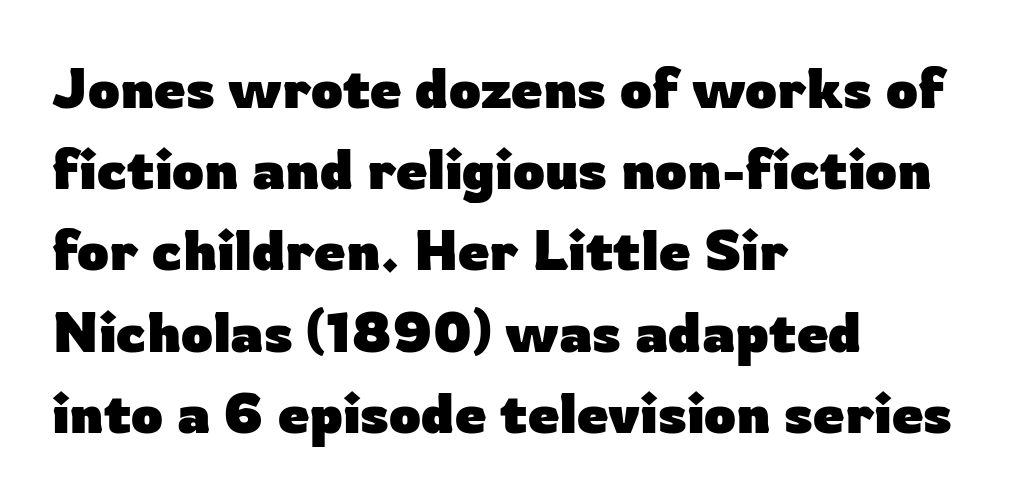
Q: Is the text bold? A: Yes.
Q: Is the text italic (slanted)? A: No, it is upright.
Q: Is the typeface a serif or a sans-serif typeface? A: Sans-serif.
Q: Is the text underlined? A: No.
Q: How is the paragraph aligned? A: Left-aligned.
Q: Is the spacing between letters normal or unusually wide? A: Normal.
Q: Is the spacing between lines tight, normal or loose? A: Normal.
Q: Width (condensed, normal, or wide)? A: Normal.
Q: Stroke contrast? A: Low.
Q: x-height? A: Medium.
Q: Monospaced? A: No.
